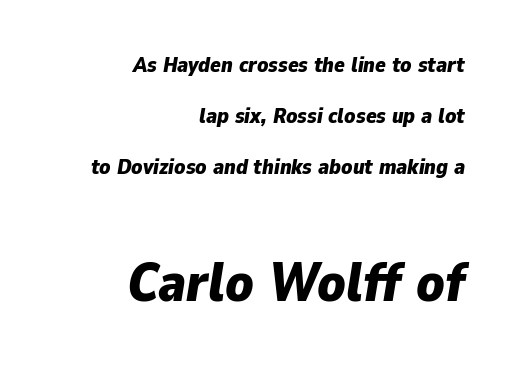
{"italic": "yes", "lean": "right", "slant_degrees": 9, "bold": "yes", "weight": "bold", "width": "normal", "stroke_contrast": "low", "x_height": "medium", "monospaced": "no", "underline": "no", "align": "right", "line_spacing": "loose", "line_spacing_ratio": 2.31, "letter_spacing": "normal", "letter_spacing_em": 0.0, "larger_block": "second", "size_ratio": 2.5, "glyph_px": 55}
